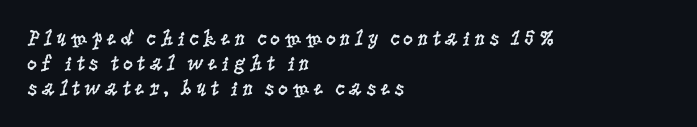
The image shows 22 px text type; set left-aligned, tight line spacing (1.13x), not underlined.
